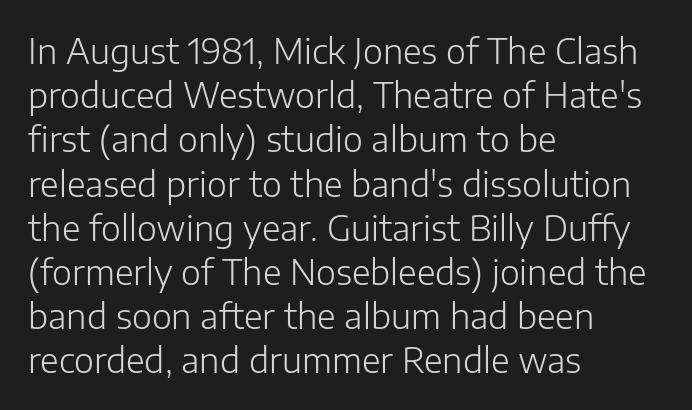
One-word summary of the alignment: left. Notice how the stems are strictly vertical — no italics here. Whoever set this chose a conventional vertical rhythm. Each stroke keeps to a modest, everyday thickness or less. Here the designer chose a conventional face with non-uniform glyph widths. The specimen omits any rule beneath the text block's lines.
